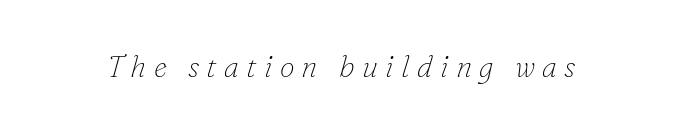
Q: Is the text bold? A: No.
Q: Is the text italic (slanted)? A: Yes, it leans right by about 16 degrees.
Q: Is the typeface a serif or a sans-serif typeface? A: Serif.
Q: Is the text underlined? A: No.
Q: Is the spacing between letters normal or unusually wide? A: Unusually wide.
Q: Width (condensed, normal, or wide)? A: Normal.
Q: Stroke contrast? A: Low.
Q: x-height? A: Small.
Q: Monospaced? A: No.
